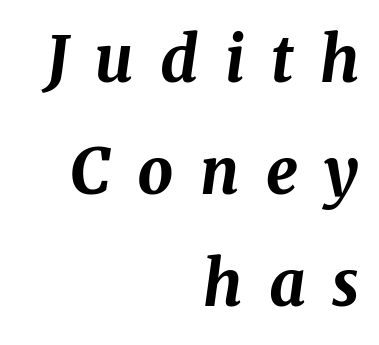
{"italic": "yes", "lean": "right", "slant_degrees": 8, "bold": "yes", "weight": "bold", "width": "normal", "stroke_contrast": "medium", "x_height": "medium", "monospaced": "no", "underline": "no", "align": "right", "line_spacing_ratio": 1.78, "letter_spacing": "wide", "letter_spacing_em": 0.42, "glyph_px": 63}
